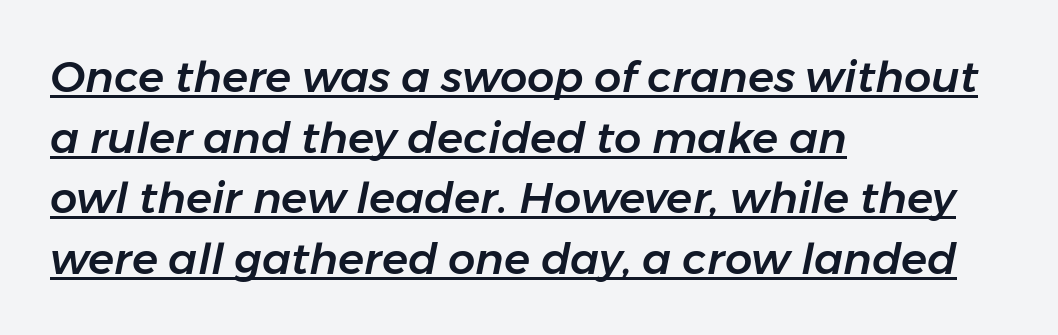
Q: Is the text italic (slanted)? A: Yes, it leans right by about 11 degrees.
Q: Is the text underlined? A: Yes.
Q: How is the paragraph aligned? A: Left-aligned.
Q: Is the spacing between letters normal or unusually wide? A: Normal.
Q: Is the spacing between lines tight, normal or loose? A: Normal.
Q: Width (condensed, normal, or wide)? A: Normal.
Q: Stroke contrast? A: Low.
Q: x-height? A: Medium.
Q: Monospaced? A: No.
